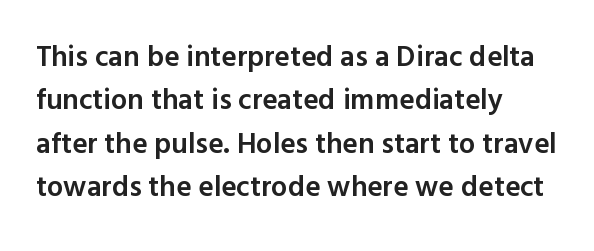
The passage shown stacks its lines at a standard gap. What stands out about the letter spacing? Nothing — it is the standard amount. The passage shown is not underscored anywhere. The text block is weighted toward the left margin, trailing off unevenly rightward. Moderately thickened strokes mark this as semibold type.
